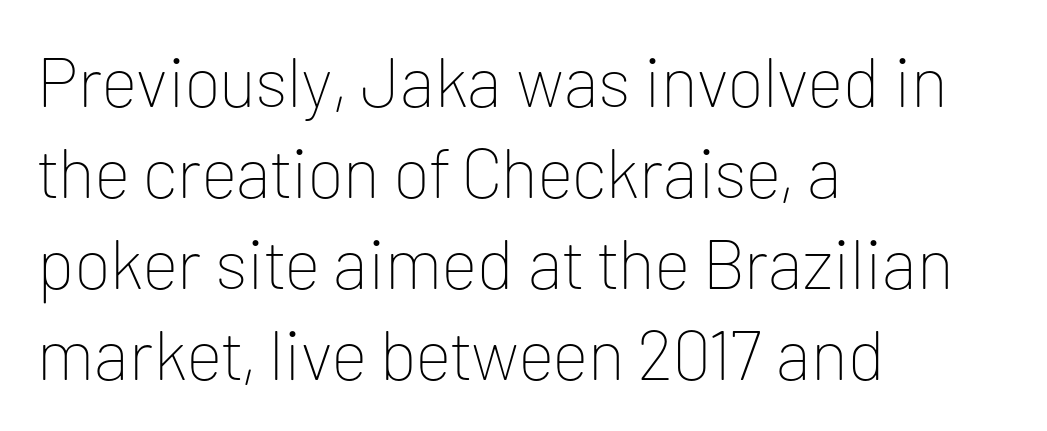
Compared with a centered layout, this one pins lines to the left instead. The lines sit at an ordinary, default distance from one another. The face looks like a standard text weight, possibly lighter. Do the letters lean? They stand straight. Check the space under the baseline: it is left empty. This sample has the flowing, uneven cadence of proportional lettering.
